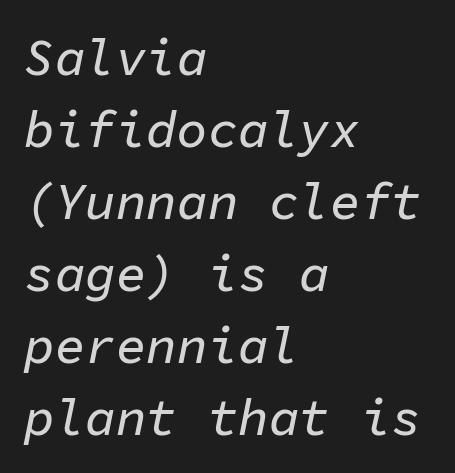
The image shows 51 px text type, italic (leaning right), monospaced; set left-aligned, normal line spacing (1.41x), normal letter spacing, not underlined; low stroke contrast and a medium x-height.
